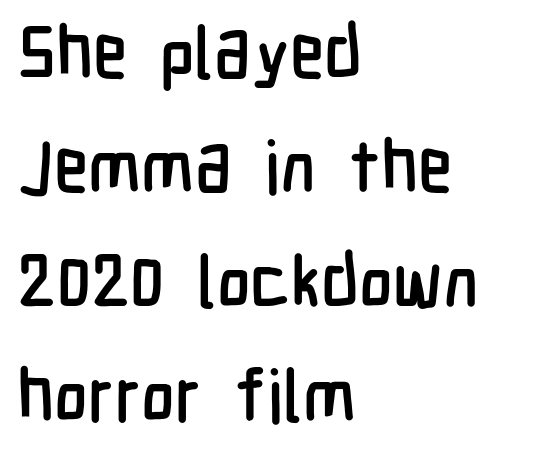
The gaps between neighbouring characters are ordinary and unremarkable. Where is the straight margin? On the left. Does the lettering tilt? It doesn't — this is upright. The gap between lines stays unmarked. The rendering uses natural spacing where letterforms have individual widths.
